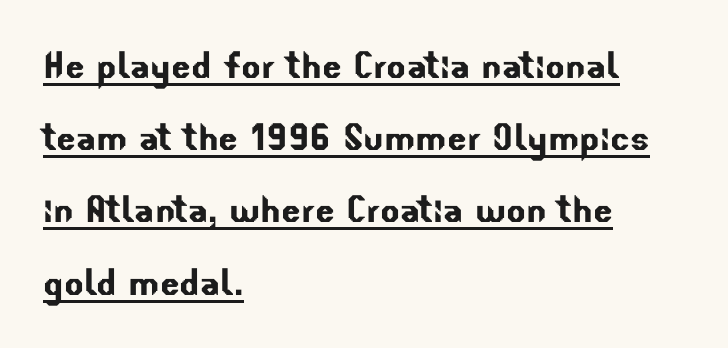
The image shows 46 px sans-serif type; set left-aligned, normal line spacing (1.57x), normal letter spacing, underlined; low stroke contrast and a small x-height.
